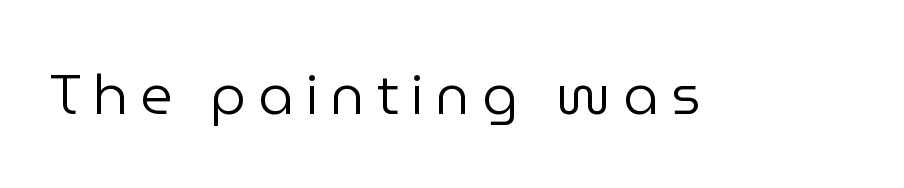
The image shows 56 px regular-weight sans-serif type, upright; set unusually wide letter spacing (+0.21 em), not underlined; low stroke contrast and a medium x-height.
